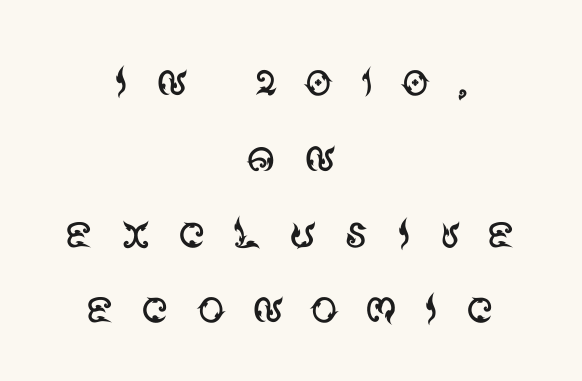
Q: Is the text bold? A: No.
Q: Is the text italic (slanted)? A: No, it is upright.
Q: Is the typeface a serif or a sans-serif typeface? A: Sans-serif.
Q: Is the text underlined? A: No.
Q: How is the paragraph aligned? A: Centered.
Q: Is the spacing between letters normal or unusually wide? A: Unusually wide.
Q: Is the spacing between lines tight, normal or loose? A: Normal.
Q: Width (condensed, normal, or wide)? A: Normal.
Q: Stroke contrast? A: Medium.
Q: x-height? A: Large.
Q: Monospaced? A: No.
